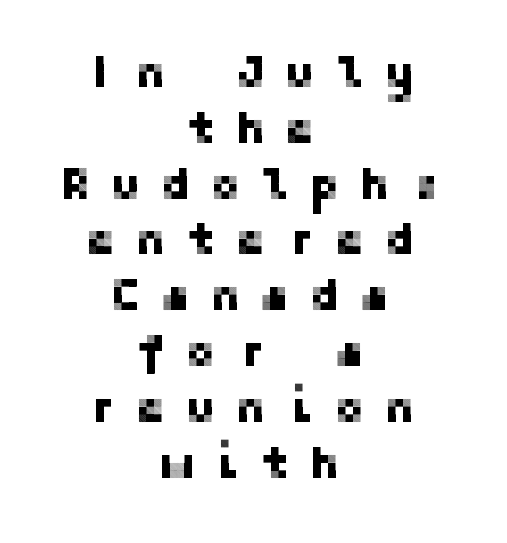
The image shows 45 px sans-serif type, upright; set centered, line spacing 1.24x, unusually wide letter spacing (+0.44 em), not underlined; low stroke contrast and a medium x-height.
